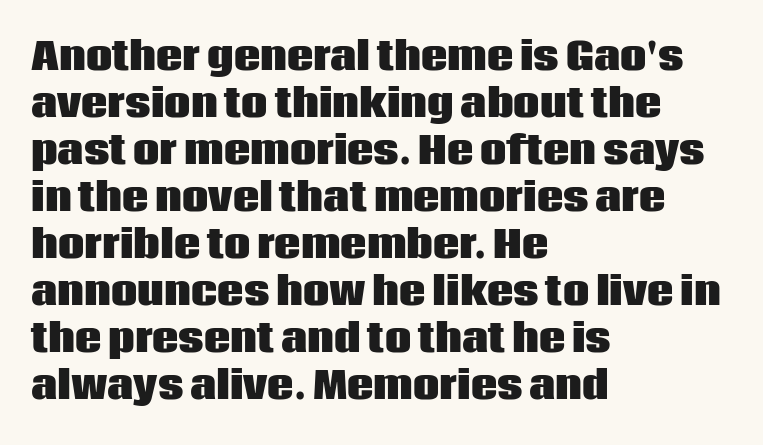
{"serif": "no", "italic": "no", "bold": "yes", "weight": "heavy", "width": "normal", "stroke_contrast": "low", "x_height": "large", "monospaced": "no", "underline": "no", "align": "left", "line_spacing": "normal", "line_spacing_ratio": 1.27, "letter_spacing": "normal", "letter_spacing_em": 0.0, "glyph_px": 37}
